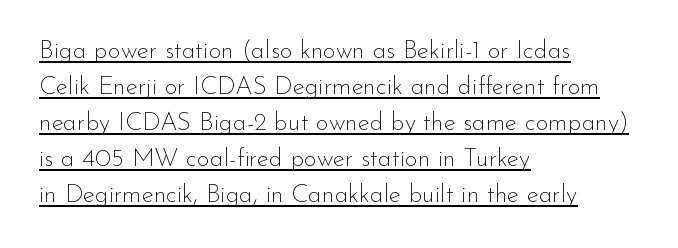
The image shows 25 px text type, upright; set left-aligned, normal line spacing (1.44x), normal letter spacing, underlined.
